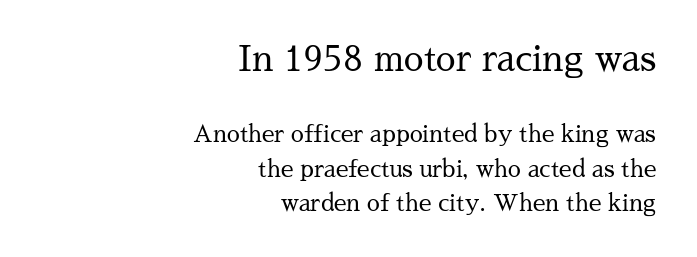
The foot of each line stays bare and open. Each line ends at the same right margin while the left side varies. Evenly set lines give the paragraph a standard silhouette. If you drew a line through each stem, it would be perfectly vertical.
